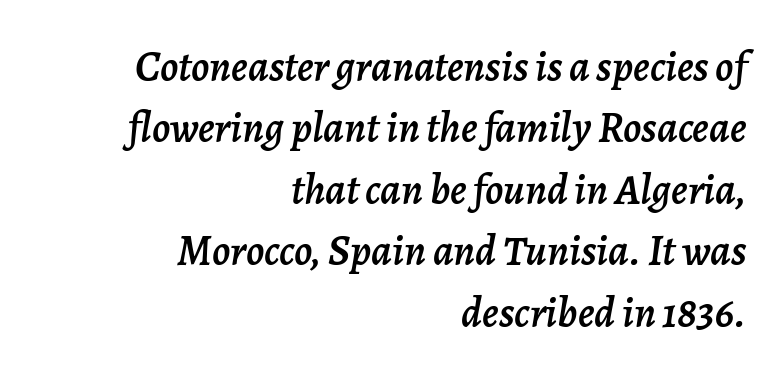
Q: Is the text italic (slanted)? A: Yes, it leans right by about 7 degrees.
Q: Is the text underlined? A: No.
Q: How is the paragraph aligned? A: Right-aligned.
Q: Is the spacing between letters normal or unusually wide? A: Normal.
Q: Is the spacing between lines tight, normal or loose? A: Normal.
Q: Width (condensed, normal, or wide)? A: Normal.
Q: Stroke contrast? A: Low.
Q: x-height? A: Medium.
Q: Monospaced? A: No.
